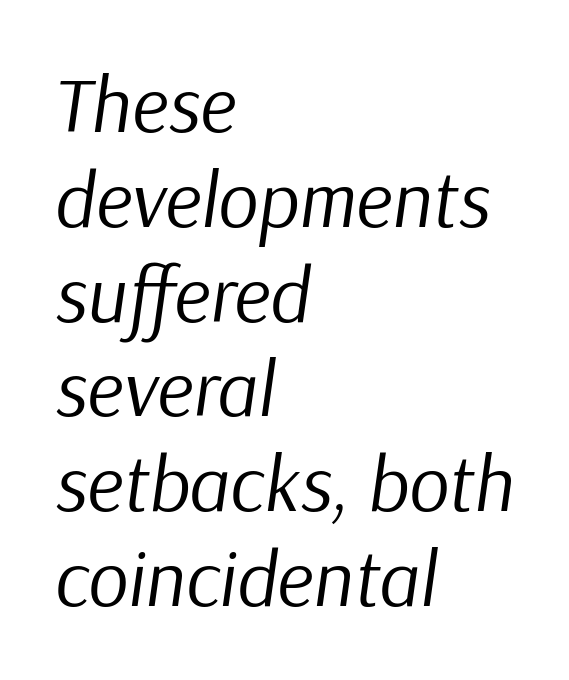
The image shows 79 px regular-weight type, italic (leaning right); set left-aligned, line spacing 1.2x, normal letter spacing, not underlined; low stroke contrast and a medium x-height.
